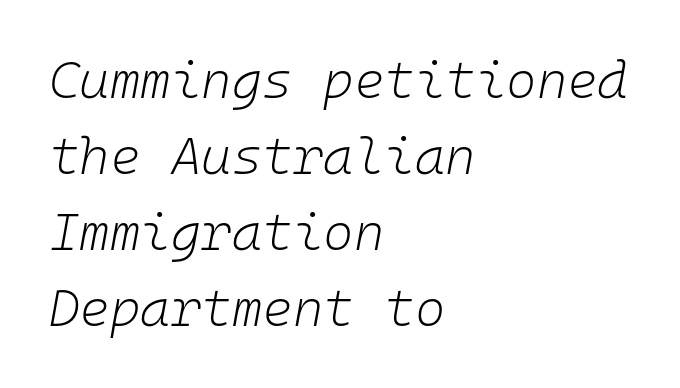
{"italic": "yes", "lean": "right", "slant_degrees": 10, "bold": "no", "weight": "light", "width": "normal", "stroke_contrast": "low", "x_height": "medium", "monospaced": "yes", "underline": "no", "align": "left", "line_spacing": "normal", "line_spacing_ratio": 1.46, "letter_spacing": "normal", "letter_spacing_em": 0.0, "glyph_px": 52}
